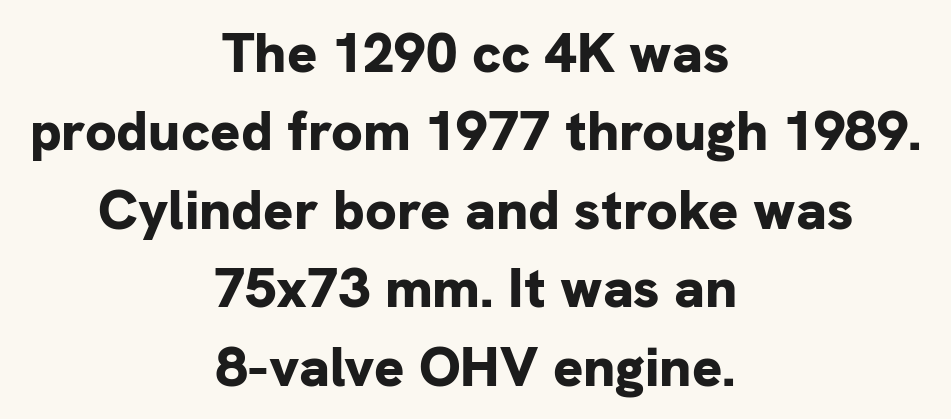
Characters remain perfectly vertical along every line. Horizontal bands of white between lines are of average thickness. The rag falls on both sides of this text block equally. Decoration check: the copy has no underline. The characters display no serif detailing; their extremities are plain.
